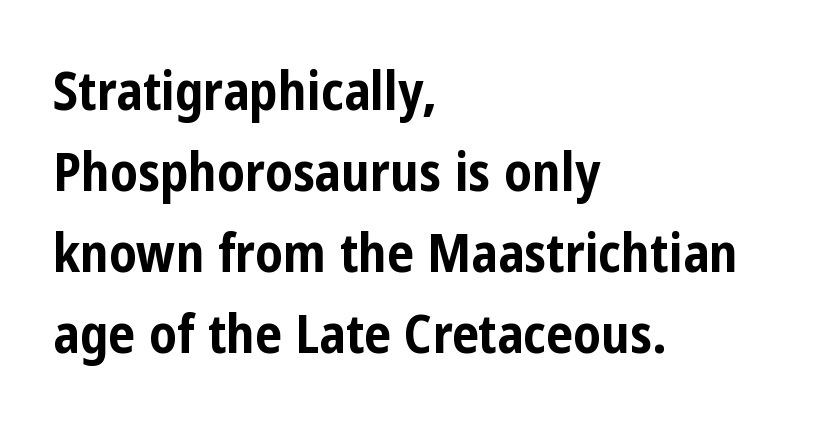
Q: Is the text bold? A: Yes.
Q: Is the text italic (slanted)? A: No, it is upright.
Q: Is the typeface a serif or a sans-serif typeface? A: Sans-serif.
Q: Is the text underlined? A: No.
Q: How is the paragraph aligned? A: Left-aligned.
Q: Is the spacing between letters normal or unusually wide? A: Normal.
Q: Is the spacing between lines tight, normal or loose? A: Normal.
Q: Width (condensed, normal, or wide)? A: Condensed.
Q: Stroke contrast? A: Low.
Q: x-height? A: Medium.
Q: Monospaced? A: No.
